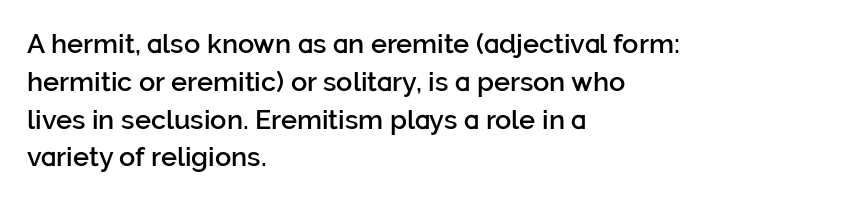
Q: Is the text bold? A: Semi-bold.
Q: Is the text italic (slanted)? A: No, it is upright.
Q: Is the text underlined? A: No.
Q: How is the paragraph aligned? A: Left-aligned.
Q: Is the spacing between letters normal or unusually wide? A: Normal.
Q: Is the spacing between lines tight, normal or loose? A: Normal.
